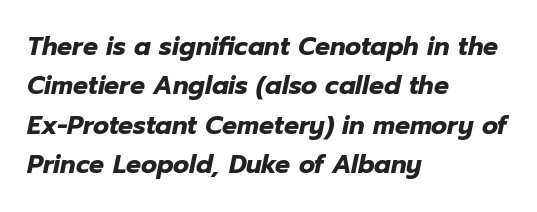
{"italic": "yes", "lean": "right", "slant_degrees": 12, "bold": "yes", "underline": "no", "align": "left", "line_spacing": "normal", "line_spacing_ratio": 1.58, "letter_spacing": "normal", "letter_spacing_em": 0.0, "glyph_px": 25}
